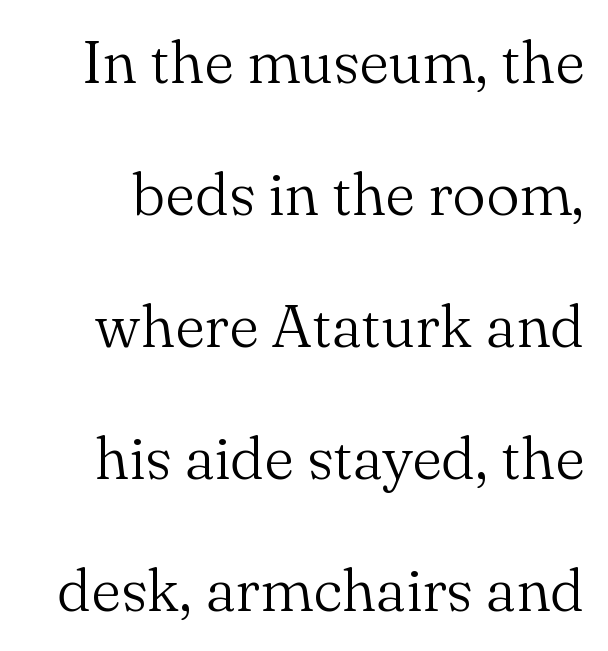
The image shows 60 px light serif type, upright; set loose line spacing (2.2x), normal letter spacing, not underlined; medium stroke contrast and a small x-height.
